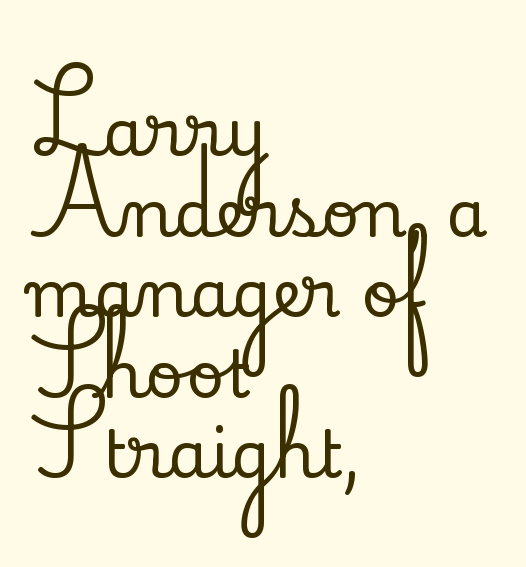
These lines are rendered in a variable-pitch font. The glyphs in this specimen are seriffed. Descenders are the only things crossing below the line. Horizontal alignment here is leftward, the default for most running prose.
